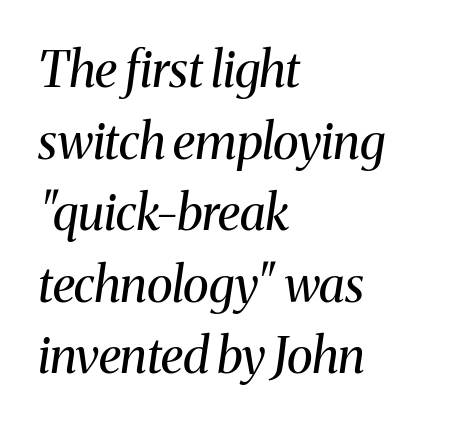
{"serif": "yes", "italic": "yes", "lean": "right", "slant_degrees": 8, "bold": "no", "weight": "regular", "width": "normal", "stroke_contrast": "medium", "x_height": "medium", "monospaced": "no", "underline": "no", "align": "left", "line_spacing": "normal", "line_spacing_ratio": 1.46, "letter_spacing": "normal", "letter_spacing_em": 0.0, "glyph_px": 49}
